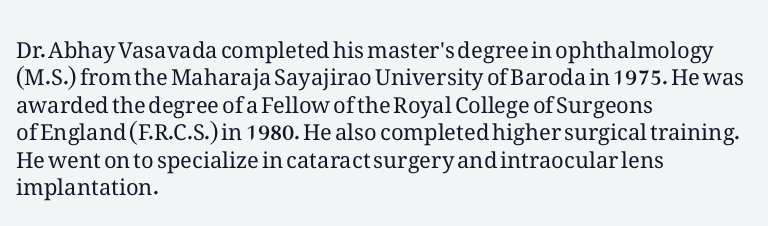
Counters stay open thanks to moderate or lighter strokes. All the whitespace from short lines collects on the right. Normally led — the rows are evenly, conventionally spaced. The glyphs are unaccompanied by any horizontal stroke below them.
